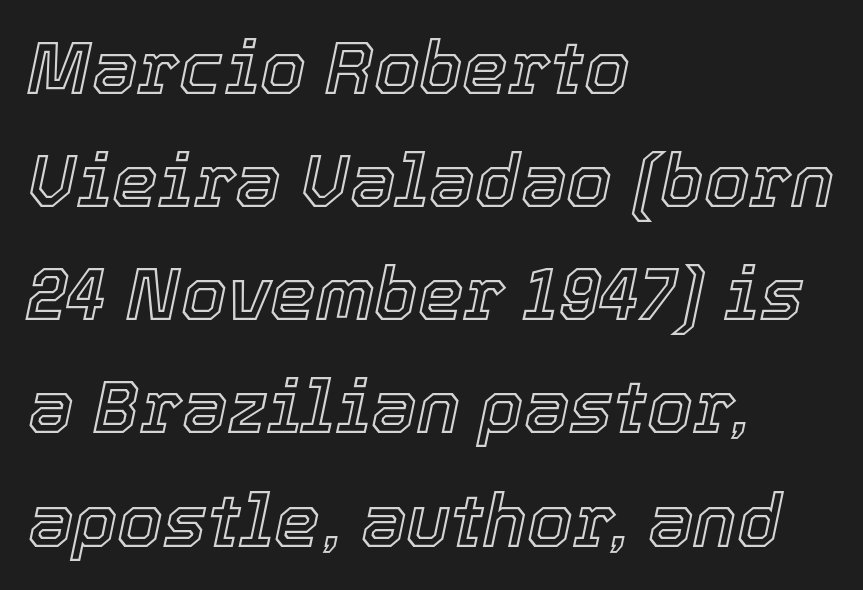
Q: Is the text italic (slanted)? A: Yes, it leans right by about 12 degrees.
Q: Is the text underlined? A: No.
Q: How is the paragraph aligned? A: Left-aligned.
Q: Is the spacing between letters normal or unusually wide? A: Normal.
Q: Is the spacing between lines tight, normal or loose? A: Normal.
Q: Width (condensed, normal, or wide)? A: Normal.
Q: x-height? A: Medium.
Q: Monospaced? A: No.
